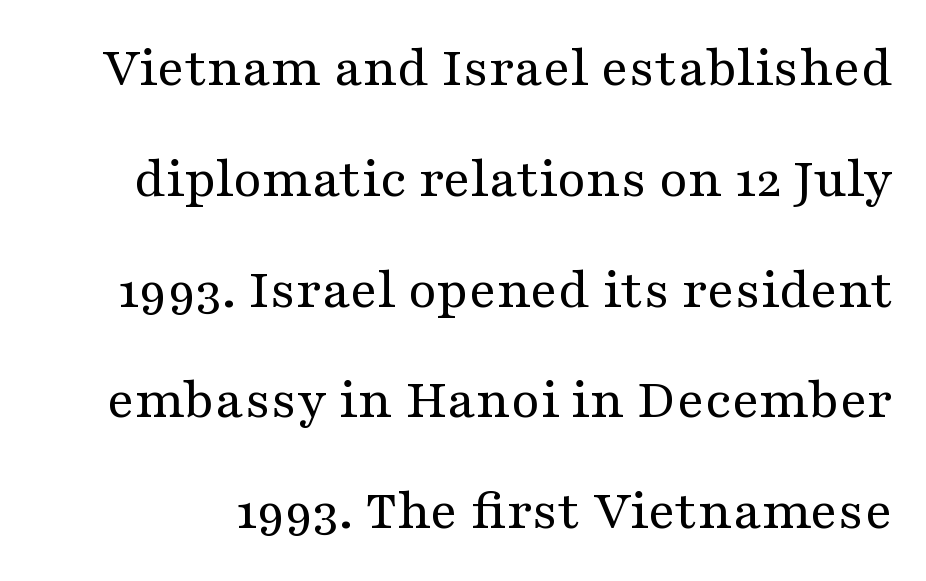
Q: Is the text bold? A: No.
Q: Is the text italic (slanted)? A: No, it is upright.
Q: Is the typeface a serif or a sans-serif typeface? A: Serif.
Q: Is the text underlined? A: No.
Q: Is the spacing between letters normal or unusually wide? A: Normal.
Q: Is the spacing between lines tight, normal or loose? A: Loose.
Q: Width (condensed, normal, or wide)? A: Wide.
Q: Stroke contrast? A: Medium.
Q: x-height? A: Medium.
Q: Monospaced? A: No.
